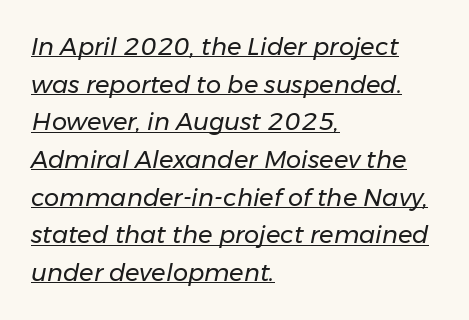
Q: Is the text bold? A: No.
Q: Is the text italic (slanted)? A: Yes, it leans right by about 11 degrees.
Q: Is the text underlined? A: Yes.
Q: How is the paragraph aligned? A: Left-aligned.
Q: Is the spacing between letters normal or unusually wide? A: Normal.
Q: Is the spacing between lines tight, normal or loose? A: Normal.
